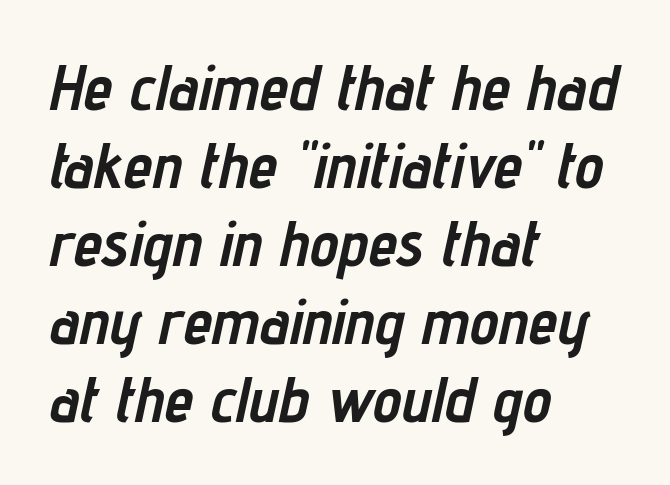
The gap between lines stays unmarked. Tall strokes in this sample are angled rather than plumb. Stroke thickness is high; the sample reads as a true bold. Inter-character spacing is left at the font's built-in metrics. Short and long lines alike share a common starting point at left.
